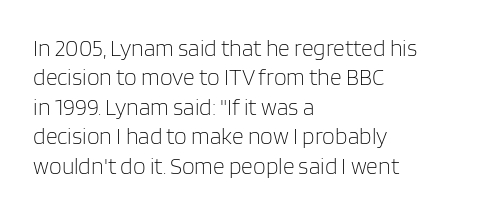
{"italic": "no", "bold": "no", "underline": "no", "align": "left", "line_spacing": "normal", "line_spacing_ratio": 1.28, "letter_spacing": "normal", "letter_spacing_em": 0.0, "glyph_px": 23}
